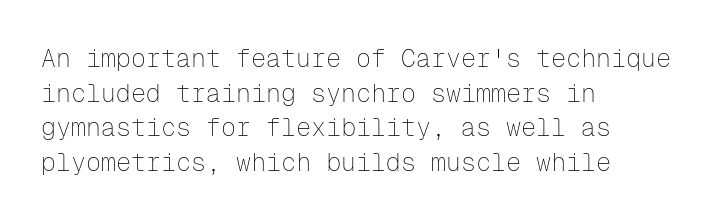
Q: Is the text bold? A: No.
Q: Is the text italic (slanted)? A: No, it is upright.
Q: Is the text underlined? A: No.
Q: How is the paragraph aligned? A: Left-aligned.
Q: Is the spacing between letters normal or unusually wide? A: Normal.
Q: Is the spacing between lines tight, normal or loose? A: Normal.
